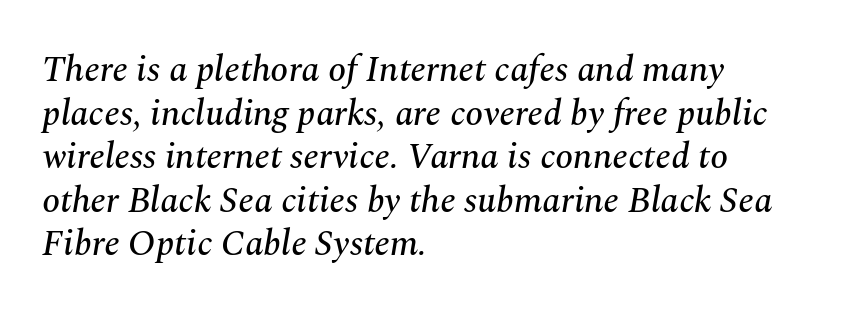
Q: Is the text italic (slanted)? A: Yes, it leans right by about 10 degrees.
Q: Is the typeface a serif or a sans-serif typeface? A: Serif.
Q: Is the text underlined? A: No.
Q: How is the paragraph aligned? A: Left-aligned.
Q: Is the spacing between letters normal or unusually wide? A: Normal.
Q: Width (condensed, normal, or wide)? A: Normal.
Q: Stroke contrast? A: Medium.
Q: x-height? A: Medium.
Q: Monospaced? A: No.
